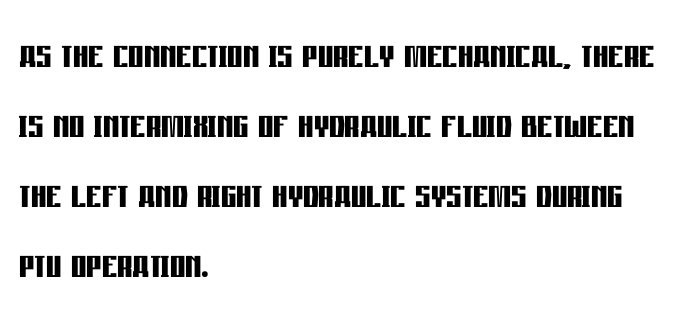
The image shows 48 px semibold, condensed sans-serif type, upright; set left-aligned, normal line spacing (1.46x), normal letter spacing, not underlined; low stroke contrast and a large x-height.
